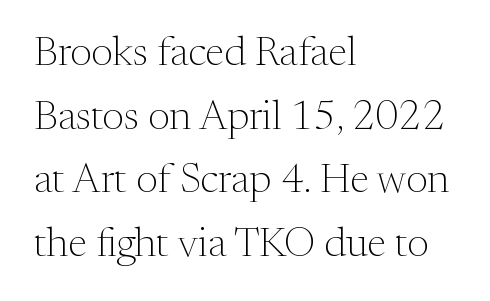
The image shows 41 px light serif type, upright; set left-aligned, normal line spacing (1.55x), normal letter spacing, not underlined; medium stroke contrast and a medium x-height.
